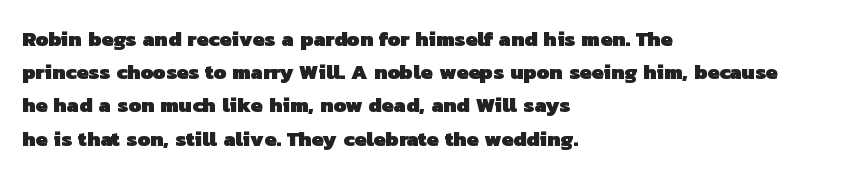
{"bold": "yes", "underline": "no", "align": "left", "line_spacing": "normal", "line_spacing_ratio": 1.58, "letter_spacing": "normal", "letter_spacing_em": 0.0, "glyph_px": 21}
